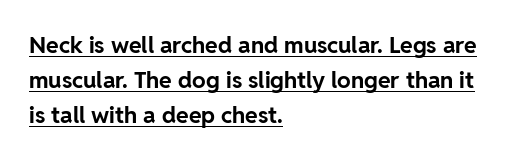
Each line of the rendering has a horizontal stroke beneath the glyphs. The leading is moderate, giving the passage an even texture. Short note: letters normally spaced. Italic? Not at all — the glyphs are vertical. A full-strength bold gives these letters their thick strokes. Which margin do the lines hug? The left one — the right edge is uneven.
